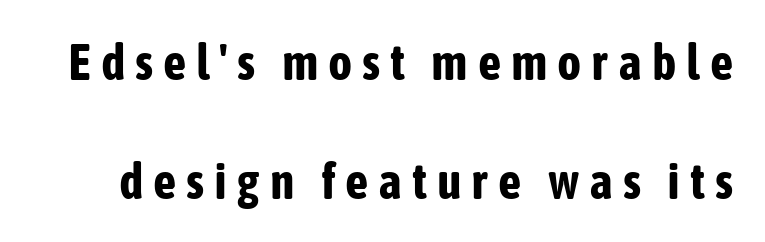
{"serif": "no", "italic": "no", "bold": "yes", "weight": "bold", "width": "condensed", "stroke_contrast": "low", "x_height": "medium", "monospaced": "no", "underline": "no", "line_spacing": "loose", "line_spacing_ratio": 2.33, "glyph_px": 51}
